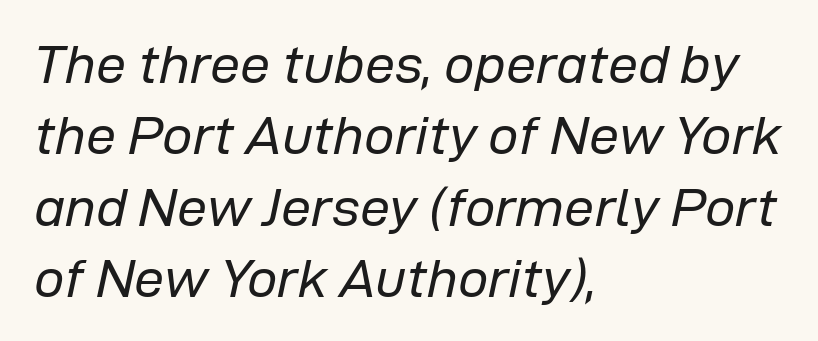
The typesetter chose a ragged-right arrangement here. Vertically, the passage feels balanced, rows spaced as you'd expect. Proportional: the letters do not fall into vertical columns. Standard letterfit; no display-style spreading of the glyphs. Vertical stems look standard width or narrower in stroke.
